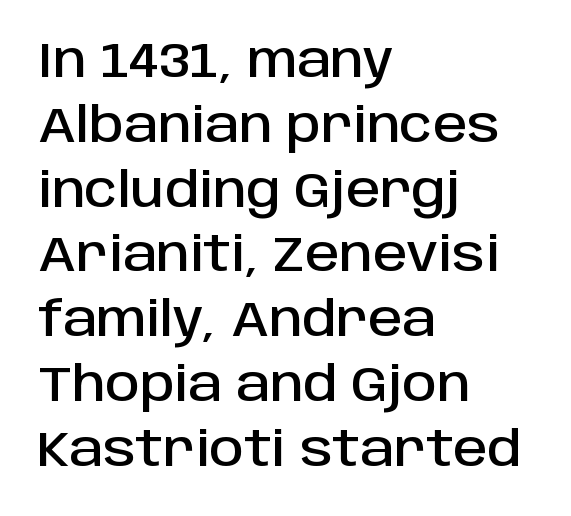
The axis of the letterforms is exactly vertical. Observe the absence of serifs on each vertical stroke in this sample. Is the block centered? No — it sits flush against the left margin. The tracking reads as untouched default to a designer's eye.
